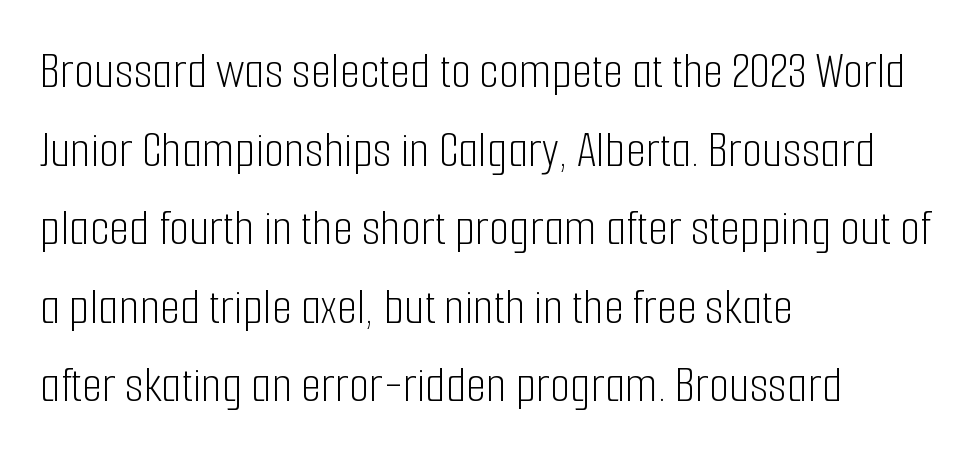
The image shows 52 px light, condensed sans-serif type, upright; set left-aligned, normal line spacing (1.51x), normal letter spacing, not underlined; low stroke contrast and a medium x-height.
